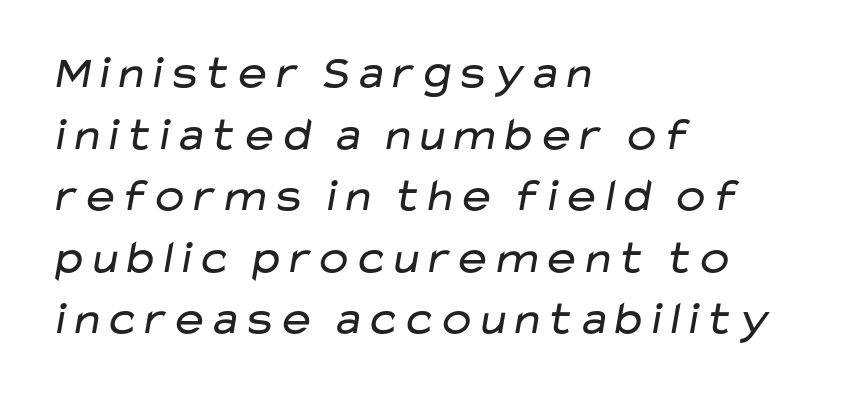
The image shows 47 px regular-weight, wide sans-serif type; set left-aligned, normal line spacing (1.31x), normal letter spacing, not underlined; low stroke contrast and a medium x-height.
